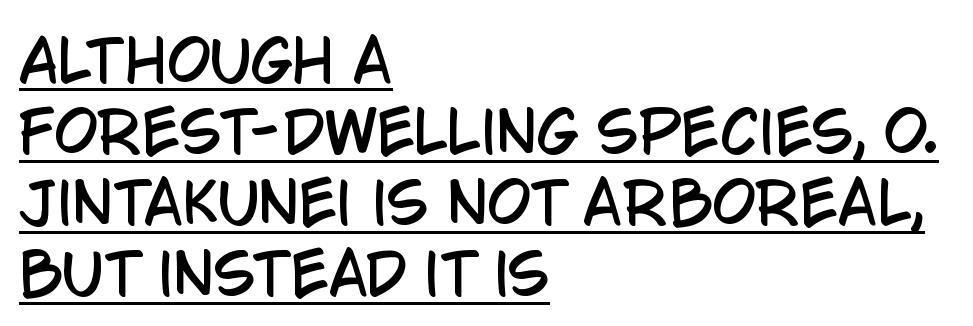
The image shows 56 px condensed sans-serif type, upright; set left-aligned, normal line spacing (1.27x), normal letter spacing, underlined; low stroke contrast and a large x-height.
